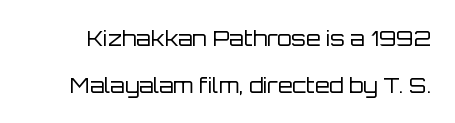
Q: Is the text bold? A: No.
Q: Is the text italic (slanted)? A: No, it is upright.
Q: Is the text underlined? A: No.
Q: Is the spacing between letters normal or unusually wide? A: Normal.
Q: Is the spacing between lines tight, normal or loose? A: Loose.
